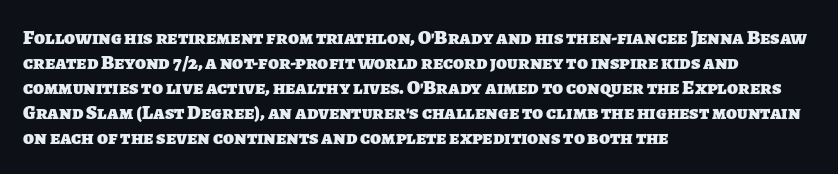
The passage is arranged the way most books set body copy — flush left. Just letters on the line, the space beneath them empty. The letters sit at their default tracking, neither squeezed nor spread. Regular leading. Emphasis by weight is at full strength: bold.
